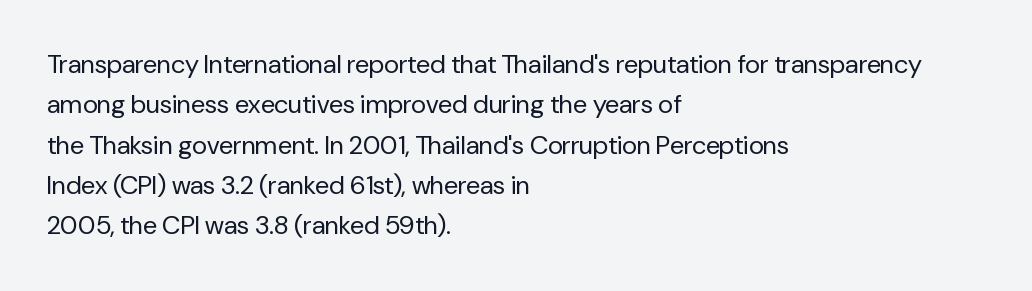
The image shows 26 px text type, upright; set left-aligned, normal line spacing (1.55x), normal letter spacing, not underlined.
